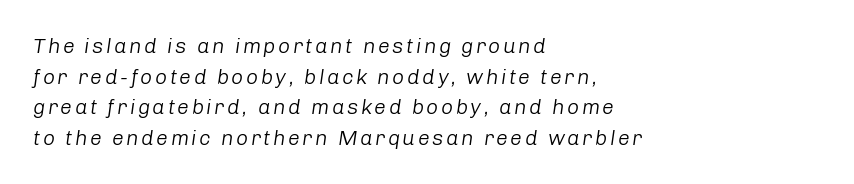
The face used here has a pronounced slope to its letters. One-word summary of the alignment: left. Evenly set lines give the paragraph a standard silhouette. Heaviness? Minimal to ordinary, like unemphasized prose. The gap between lines stays unmarked.
